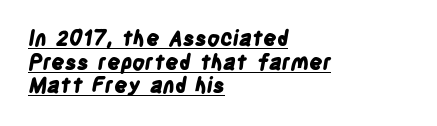
All the whitespace from short lines collects on the right. Short note: letters normally spaced. Tightly led — the rows are bunched. Honestly, the underline is the first thing you notice here.
